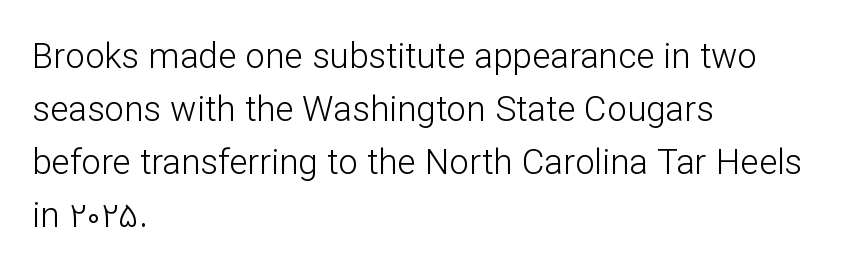
{"serif": "no", "italic": "no", "bold": "no", "weight": "light", "width": "normal", "stroke_contrast": "low", "x_height": "medium", "monospaced": "no", "underline": "no", "align": "left", "line_spacing": "normal", "line_spacing_ratio": 1.51, "letter_spacing": "normal", "letter_spacing_em": 0.0, "glyph_px": 35}
